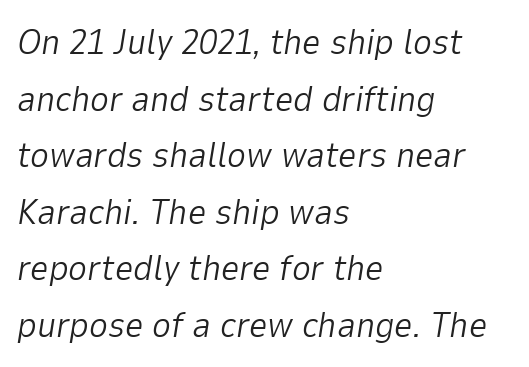
Weight: regular or lighter. Horizontally, the lines are justified to the leading edge only. Descender tails drop into unmarked territory. The lines sit at an ordinary, default distance from one another. It's the slanting kind of type. Words appear dense and cohesive because spacing is normal.
